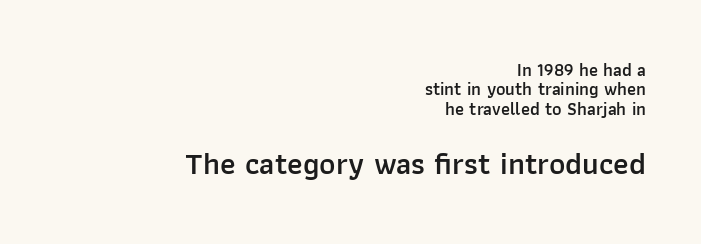
Q: Is the text bold? A: Semi-bold.
Q: Is the text italic (slanted)? A: No, it is upright.
Q: Is the typeface a serif or a sans-serif typeface? A: Sans-serif.
Q: Is the text underlined? A: No.
Q: How is the paragraph aligned? A: Right-aligned.
Q: Is the spacing between letters normal or unusually wide? A: Normal.
Q: Is the spacing between lines tight, normal or loose? A: Tight.
Q: Which block of text is set in a larger size, the first (top) or the second (bottom)? A: The second (bottom) one.
Q: Width (condensed, normal, or wide)? A: Normal.
Q: Stroke contrast? A: Low.
Q: x-height? A: Medium.
Q: Monospaced? A: No.
